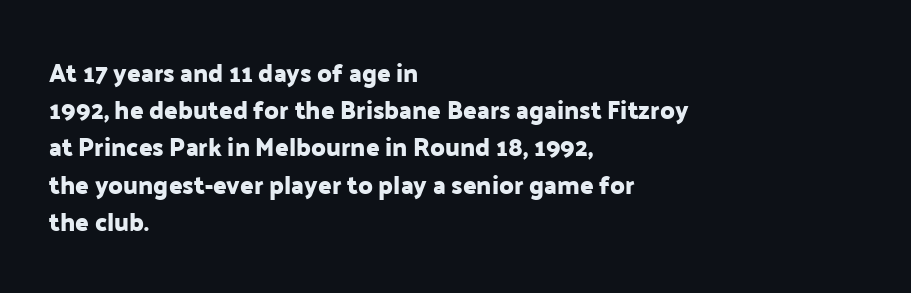
Q: Is the text italic (slanted)? A: No, it is upright.
Q: Is the text underlined? A: No.
Q: How is the paragraph aligned? A: Left-aligned.
Q: Is the spacing between letters normal or unusually wide? A: Normal.
Q: Is the spacing between lines tight, normal or loose? A: Normal.
